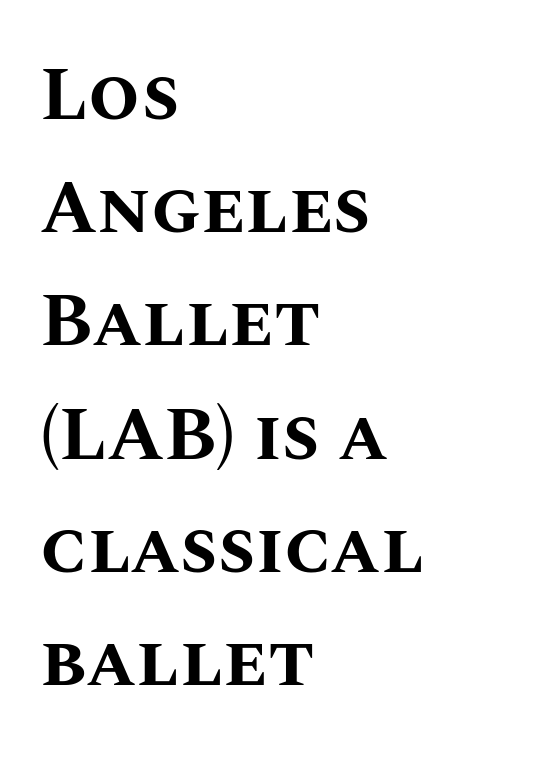
Q: Is the text bold? A: Yes.
Q: Is the text italic (slanted)? A: No, it is upright.
Q: Is the text underlined? A: No.
Q: How is the paragraph aligned? A: Left-aligned.
Q: Is the spacing between letters normal or unusually wide? A: Normal.
Q: Is the spacing between lines tight, normal or loose? A: Normal.
Q: Width (condensed, normal, or wide)? A: Normal.
Q: Stroke contrast? A: Medium.
Q: x-height? A: Large.
Q: Monospaced? A: No.
